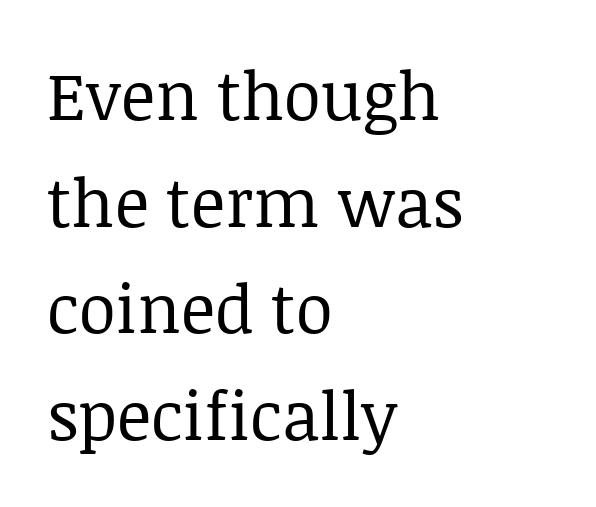
{"serif": "yes", "italic": "no", "bold": "no", "weight": "regular", "width": "normal", "stroke_contrast": "low", "x_height": "large", "monospaced": "no", "underline": "no", "align": "left", "line_spacing": "normal", "line_spacing_ratio": 1.59, "letter_spacing": "normal", "letter_spacing_em": 0.0, "glyph_px": 67}
